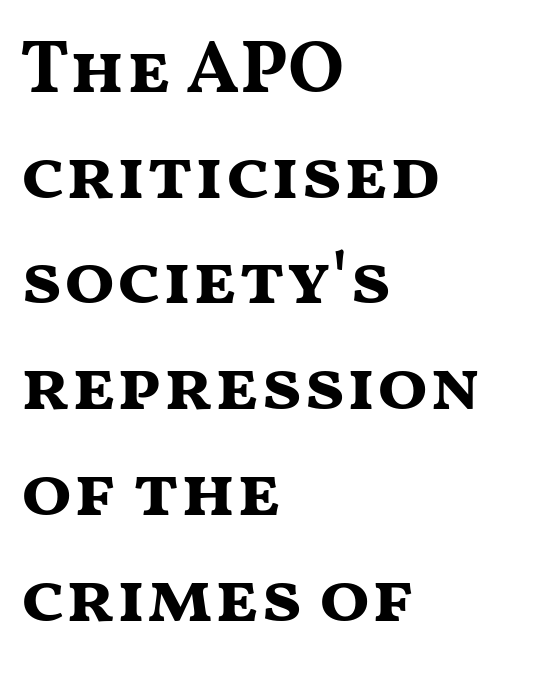
{"serif": "no", "italic": "no", "bold": "yes", "weight": "bold", "width": "wide", "stroke_contrast": "medium", "x_height": "medium", "monospaced": "no", "underline": "no", "align": "left", "line_spacing": "normal", "line_spacing_ratio": 1.41, "letter_spacing": "normal", "letter_spacing_em": 0.0, "glyph_px": 75}
